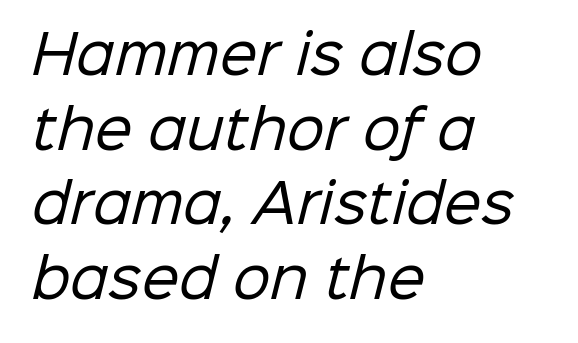
{"serif": "no", "bold": "no", "weight": "regular", "width": "normal", "stroke_contrast": "low", "x_height": "medium", "monospaced": "no", "underline": "no", "align": "left", "line_spacing": "normal", "line_spacing_ratio": 1.41, "letter_spacing": "normal", "letter_spacing_em": 0.0, "glyph_px": 53}
